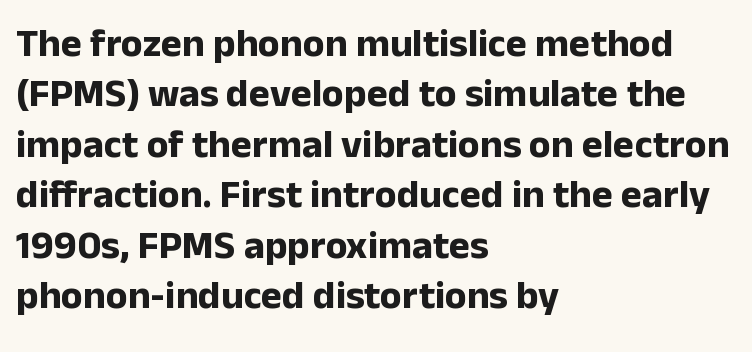
The image shows 40 px bold sans-serif type, upright; set left-aligned, normal line spacing (1.26x), normal letter spacing, not underlined; low stroke contrast and a medium x-height.
